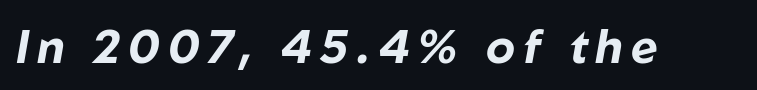
{"italic": "yes", "lean": "right", "slant_degrees": 10, "bold": "yes", "weight": "bold", "width": "normal", "stroke_contrast": "low", "x_height": "medium", "monospaced": "no", "underline": "no", "glyph_px": 46}
